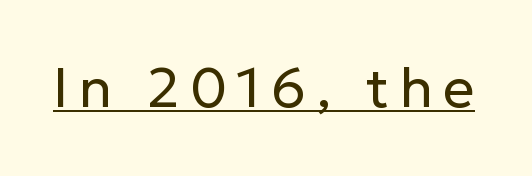
Q: Is the text bold? A: No.
Q: Is the text italic (slanted)? A: No, it is upright.
Q: Is the typeface a serif or a sans-serif typeface? A: Sans-serif.
Q: Is the text underlined? A: Yes.
Q: Width (condensed, normal, or wide)? A: Normal.
Q: Stroke contrast? A: Low.
Q: x-height? A: Medium.
Q: Monospaced? A: No.
